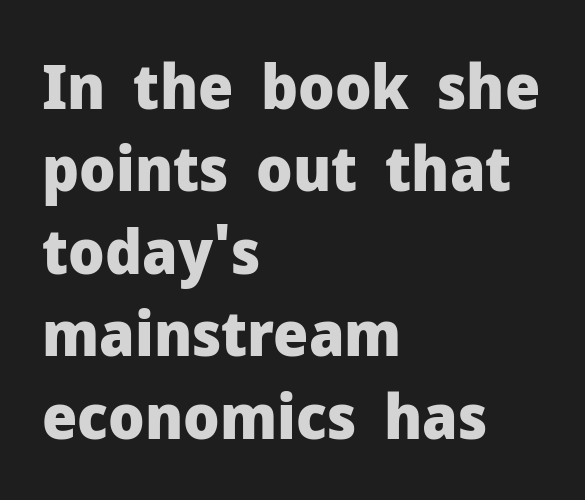
Q: Is the text bold? A: Yes.
Q: Is the text italic (slanted)? A: No, it is upright.
Q: Is the typeface a serif or a sans-serif typeface? A: Sans-serif.
Q: Is the text underlined? A: No.
Q: How is the paragraph aligned? A: Left-aligned.
Q: Is the spacing between letters normal or unusually wide? A: Normal.
Q: Is the spacing between lines tight, normal or loose? A: Normal.
Q: Width (condensed, normal, or wide)? A: Normal.
Q: Stroke contrast? A: Low.
Q: x-height? A: Medium.
Q: Monospaced? A: No.
